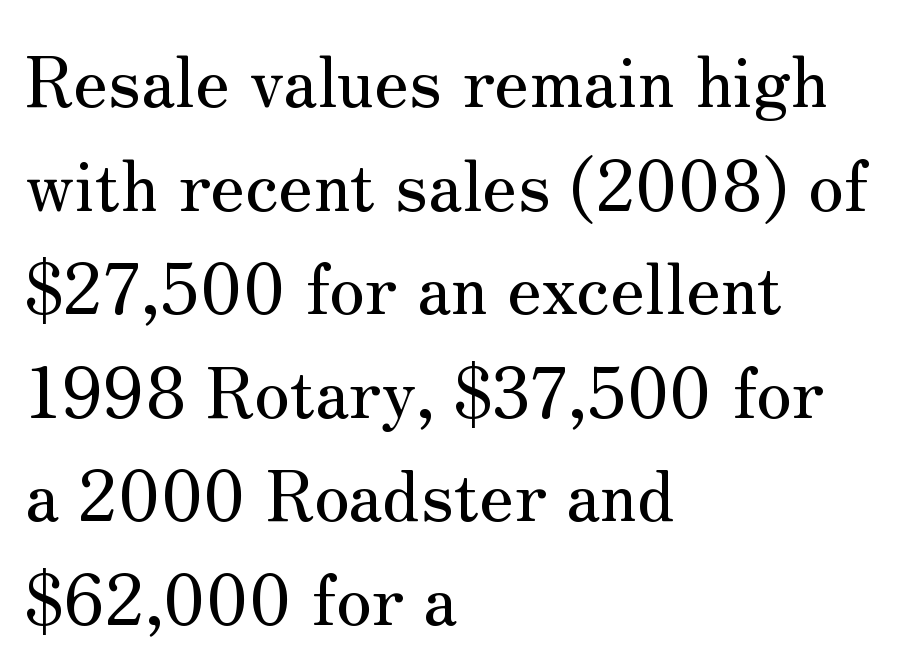
The text block is weighted toward the left margin, trailing off unevenly rightward. Words appear dense and cohesive because spacing is normal. The string is rendered with underlining switched off. The passage shown is typed in a proportional face where columns would drift. Leading matches the norm, producing a regular column. A typesetter would mark this as roman, not italic.
